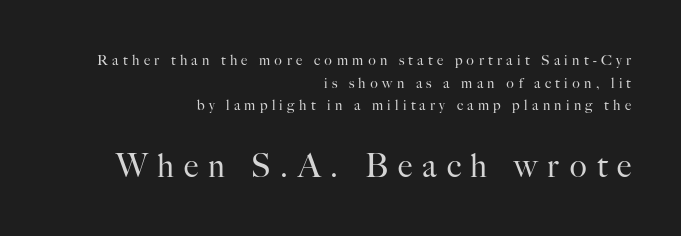
Q: Is the text bold? A: No.
Q: Is the text italic (slanted)? A: No, it is upright.
Q: Is the typeface a serif or a sans-serif typeface? A: Serif.
Q: Is the text underlined? A: No.
Q: How is the paragraph aligned? A: Right-aligned.
Q: Is the spacing between letters normal or unusually wide? A: Unusually wide.
Q: Is the spacing between lines tight, normal or loose? A: Normal.
Q: Which block of text is set in a larger size, the first (top) or the second (bottom)? A: The second (bottom) one.
Q: Width (condensed, normal, or wide)? A: Normal.
Q: Stroke contrast? A: High.
Q: x-height? A: Small.
Q: Monospaced? A: No.
